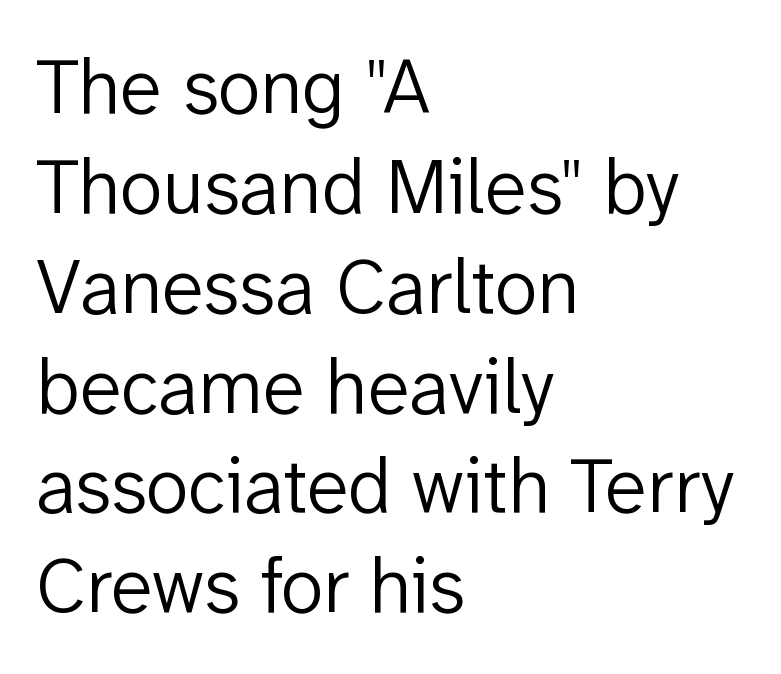
{"serif": "no", "italic": "no", "bold": "no", "weight": "light", "width": "normal", "stroke_contrast": "low", "x_height": "medium", "monospaced": "no", "underline": "no", "align": "left", "line_spacing": "normal", "line_spacing_ratio": 1.28, "letter_spacing": "normal", "letter_spacing_em": 0.0, "glyph_px": 78}
